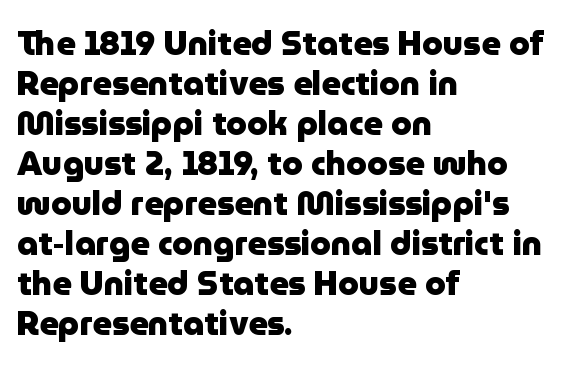
Ascenders rise straight up at ninety degrees. The paragraph shown leans on its left margin. Emphasis by weight is at full strength: bold. Underline: absent. I'd call this a sans setting — the letters go barefoot. The passage shown is typed in a proportional face where columns would drift.
